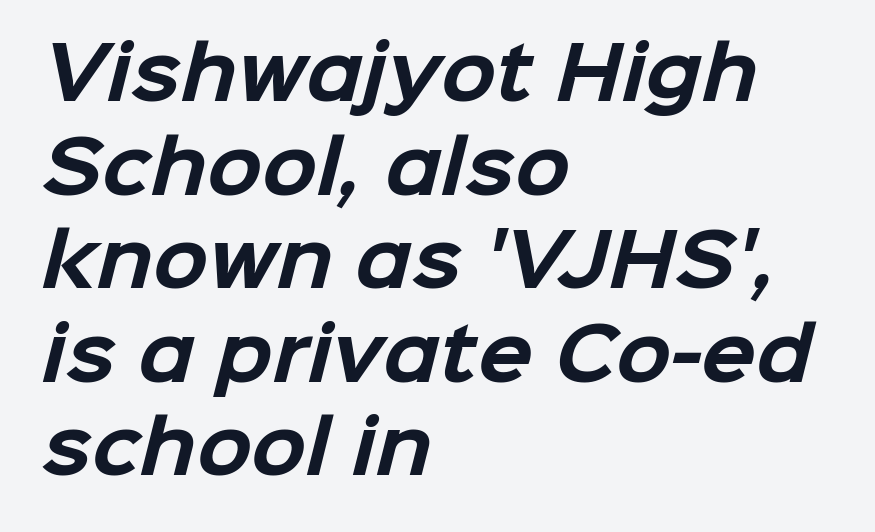
Horizontal bands of white between lines are of average thickness. Underline: absent. Heft: maximum for text — a bold. The text block is weighted toward the left margin, trailing off unevenly rightward. The tracking reads as untouched default to a designer's eye. Classification — sans serif.
